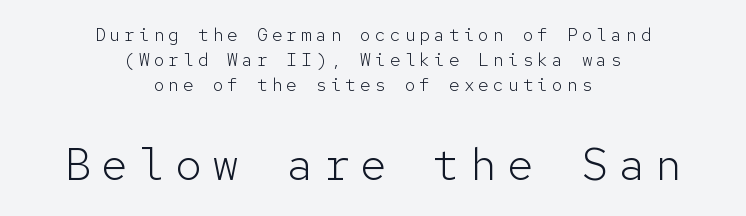
Q: Is the text bold? A: No.
Q: Is the text italic (slanted)? A: No, it is upright.
Q: Is the typeface a serif or a sans-serif typeface? A: Sans-serif.
Q: Is the text underlined? A: No.
Q: How is the paragraph aligned? A: Centered.
Q: Is the spacing between letters normal or unusually wide? A: Unusually wide.
Q: Is the spacing between lines tight, normal or loose? A: Normal.
Q: Which block of text is set in a larger size, the first (top) or the second (bottom)? A: The second (bottom) one.
Q: Width (condensed, normal, or wide)? A: Normal.
Q: Stroke contrast? A: Low.
Q: x-height? A: Medium.
Q: Monospaced? A: Yes.
